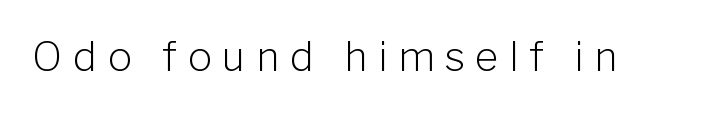
{"serif": "no", "italic": "no", "bold": "no", "weight": "light", "width": "normal", "stroke_contrast": "low", "x_height": "medium", "monospaced": "no", "underline": "no", "letter_spacing": "wide", "letter_spacing_em": 0.27, "glyph_px": 40}
